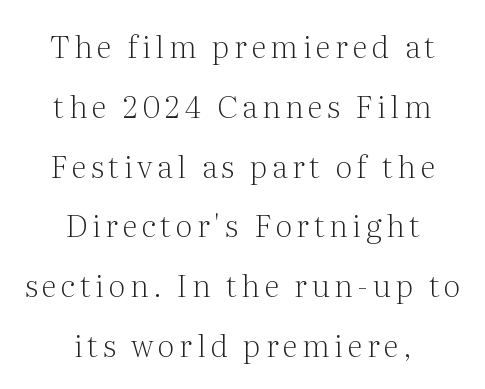
Looks like regular typesetting: each glyph gets only the width it needs. This is serif lettering, the kind often seen in printed books. The lettering holds an erect, upright posture throughout. The compositor balanced each line on the midline. In terms of leading, this rendering errs on the spacious side. Only glyphs here, with clear space below each row.
